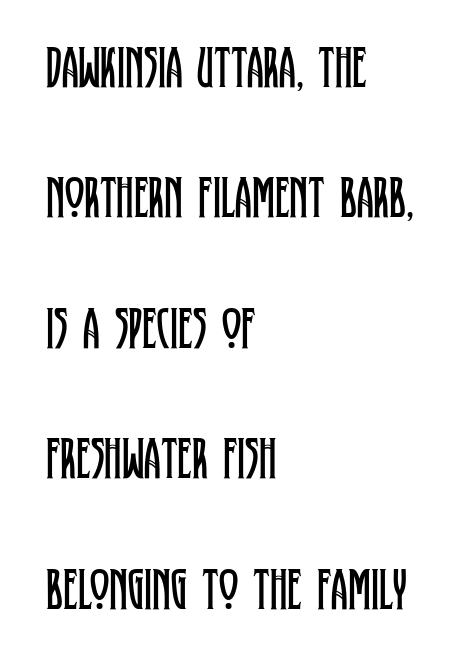
The image shows 59 px regular-weight, condensed serif type, upright; set left-aligned, loose line spacing (2.21x), normal letter spacing, not underlined; low stroke contrast and a large x-height.
